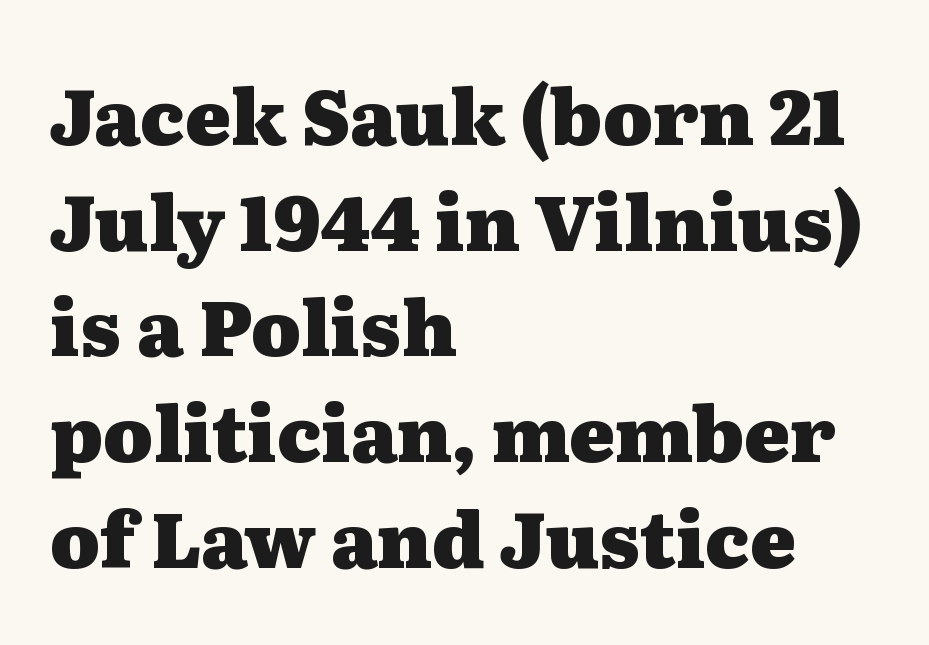
The image shows 76 px heavy, wide serif type, upright; set left-aligned, normal line spacing (1.39x), normal letter spacing, not underlined; medium stroke contrast and a medium x-height.
